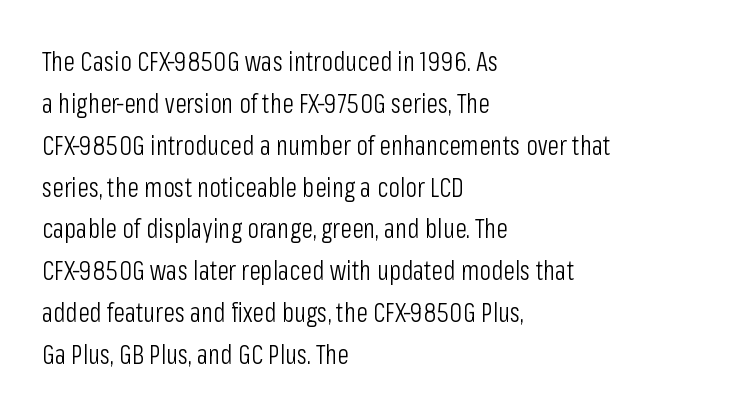
The image shows 27 px text type, upright; set left-aligned, normal line spacing (1.55x), normal letter spacing, not underlined.
